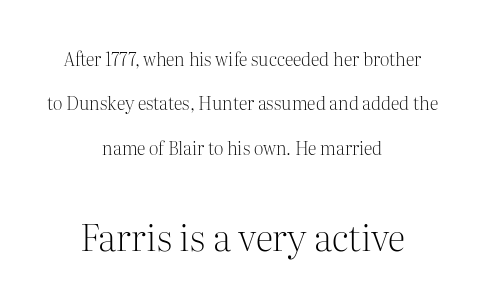
Q: Is the text bold? A: No.
Q: Is the text italic (slanted)? A: No, it is upright.
Q: Is the typeface a serif or a sans-serif typeface? A: Serif.
Q: Is the text underlined? A: No.
Q: How is the paragraph aligned? A: Centered.
Q: Is the spacing between letters normal or unusually wide? A: Normal.
Q: Is the spacing between lines tight, normal or loose? A: Loose.
Q: Which block of text is set in a larger size, the first (top) or the second (bottom)? A: The second (bottom) one.
Q: Width (condensed, normal, or wide)? A: Normal.
Q: Stroke contrast? A: Medium.
Q: x-height? A: Medium.
Q: Monospaced? A: No.
